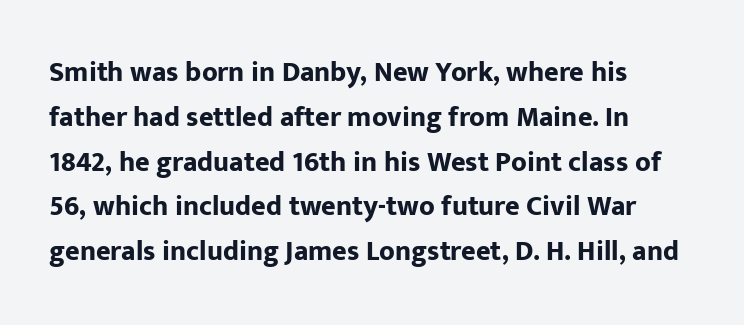
Rule under the text: the space is simply empty. Spacing verdict: proportional, widths tailored to each character. Posture: upright roman. Students, note that the glyphs here touch the page at normal intervals. Notice how the passage keeps a crisp vertical edge on the left only. Observe the absence of serifs on each vertical stroke in this sample.
